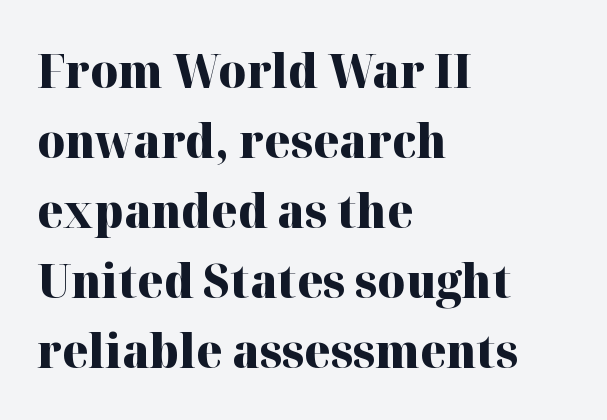
The image shows 47 px heavy serif type, upright; set left-aligned, normal line spacing (1.49x), normal letter spacing, not underlined; high stroke contrast and a medium x-height.
